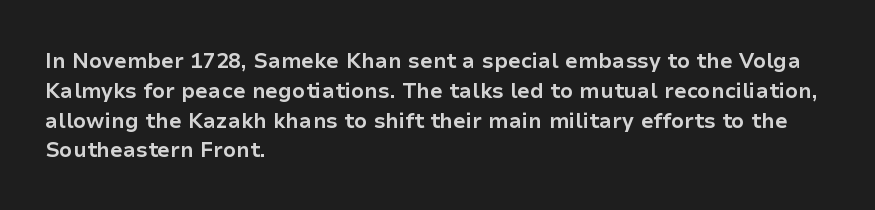
Q: Is the text bold? A: Yes.
Q: Is the text italic (slanted)? A: No, it is upright.
Q: Is the text underlined? A: No.
Q: How is the paragraph aligned? A: Left-aligned.
Q: Is the spacing between letters normal or unusually wide? A: Normal.
Q: Is the spacing between lines tight, normal or loose? A: Normal.
